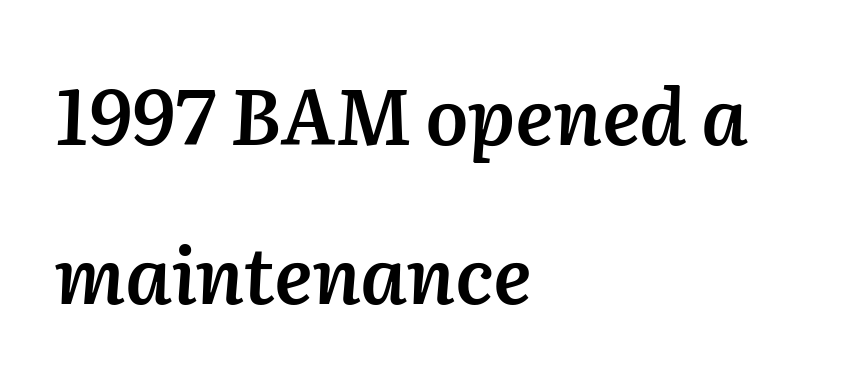
{"italic": "yes", "lean": "right", "slant_degrees": 2, "bold": "semi", "weight": "semibold", "width": "normal", "stroke_contrast": "medium", "x_height": "medium", "monospaced": "no", "underline": "no", "align": "left", "line_spacing": "loose", "line_spacing_ratio": 2.06, "letter_spacing": "normal", "letter_spacing_em": 0.0, "glyph_px": 77}
